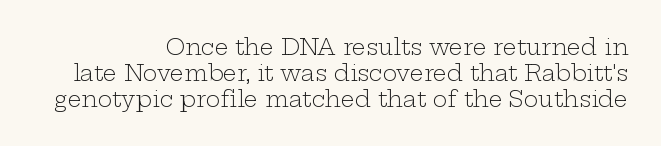
When letters stand straight like this, we call the style roman or upright. Where is the straight margin? On the right. No extra tracking has been applied to these lines. The weight tops out at a normal text grade. Beneath every word, the page is bare.
